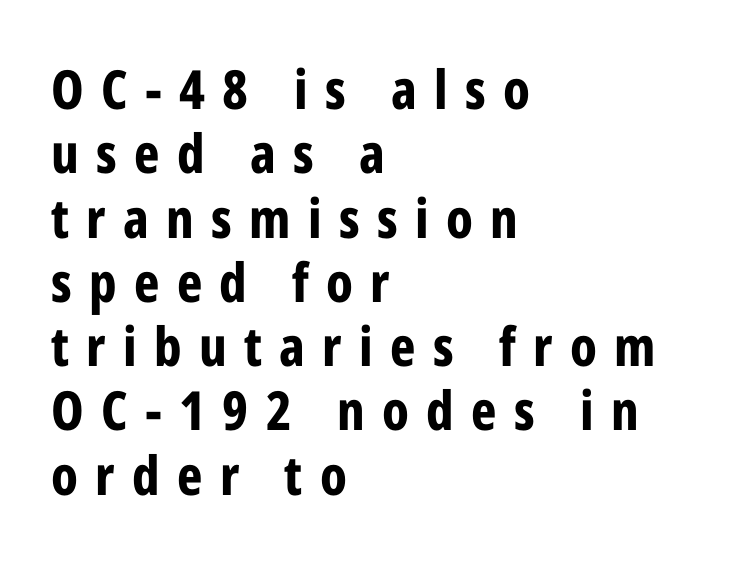
The image shows 54 px bold, condensed sans-serif type, upright; set left-aligned, line spacing 1.19x, unusually wide letter spacing (+0.32 em), not underlined; low stroke contrast and a medium x-height.
